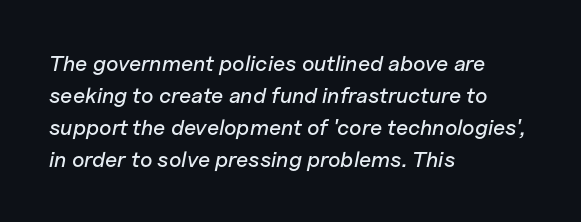
The image shows 22 px text type, italic (leaning right); set left-aligned, normal line spacing (1.45x), normal letter spacing, not underlined.
